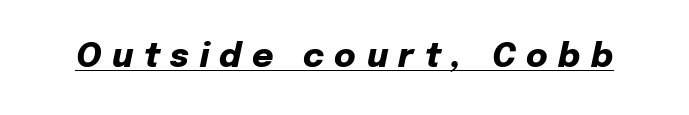
Q: Is the text bold? A: Yes.
Q: Is the text italic (slanted)? A: Yes, it leans right by about 12 degrees.
Q: Is the text underlined? A: Yes.
Q: Is the spacing between letters normal or unusually wide? A: Unusually wide.
Q: Width (condensed, normal, or wide)? A: Normal.
Q: Stroke contrast? A: Low.
Q: x-height? A: Medium.
Q: Monospaced? A: No.
